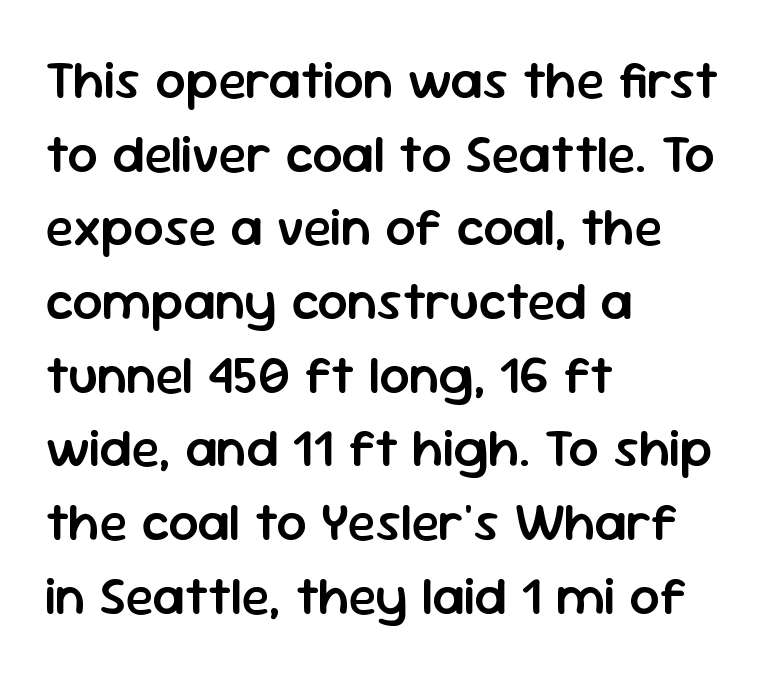
Letter spacing: default. This block has exactly the height ordinary leading produces. Bold? Not quite — semibold, heavier than regular but stopping short. Lines of text with bare space underneath. The letters carry no serifs — their stems end cleanly without finishing strokes. Compared with a centered layout, this one pins lines to the left instead.
